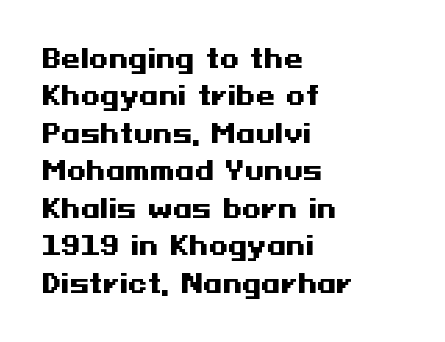
The image shows 25 px bold type, upright; set left-aligned, normal line spacing (1.5x), normal letter spacing, not underlined.
